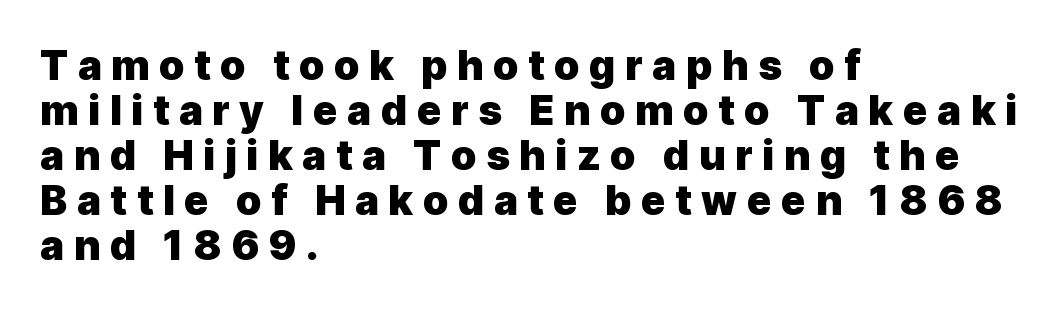
{"serif": "no", "italic": "no", "bold": "yes", "weight": "heavy", "width": "normal", "x_height": "medium", "monospaced": "no", "underline": "no", "align": "left", "line_spacing": "tight", "line_spacing_ratio": 1.1, "letter_spacing": "wide", "letter_spacing_em": 0.23, "glyph_px": 41}
